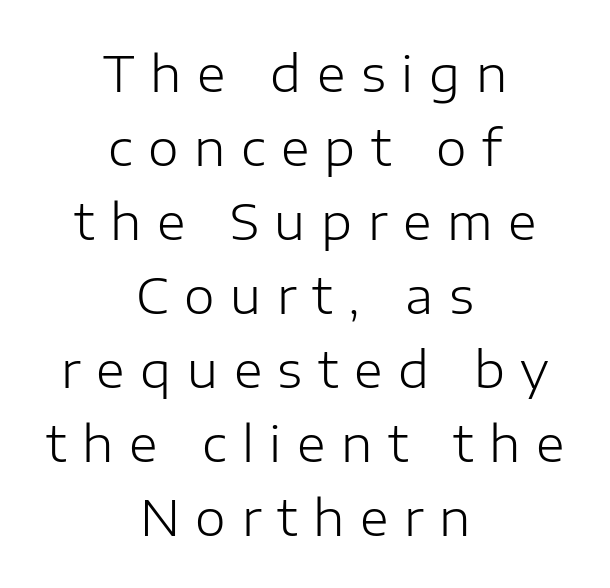
Q: Is the text bold? A: No.
Q: Is the text italic (slanted)? A: No, it is upright.
Q: Is the typeface a serif or a sans-serif typeface? A: Sans-serif.
Q: Is the text underlined? A: No.
Q: How is the paragraph aligned? A: Centered.
Q: Is the spacing between letters normal or unusually wide? A: Unusually wide.
Q: Is the spacing between lines tight, normal or loose? A: Normal.
Q: Width (condensed, normal, or wide)? A: Normal.
Q: Stroke contrast? A: Low.
Q: x-height? A: Medium.
Q: Monospaced? A: No.
